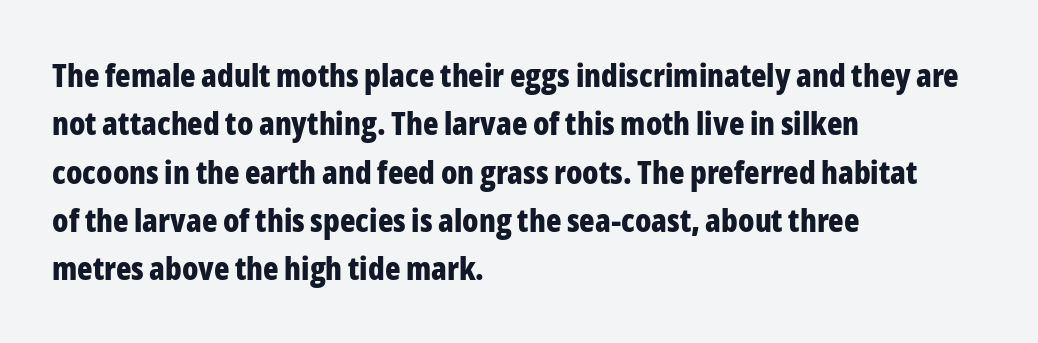
The image shows 32 px bold, condensed sans-serif type, upright; set left-aligned, normal line spacing (1.51x), normal letter spacing, not underlined; low stroke contrast and a medium x-height.
